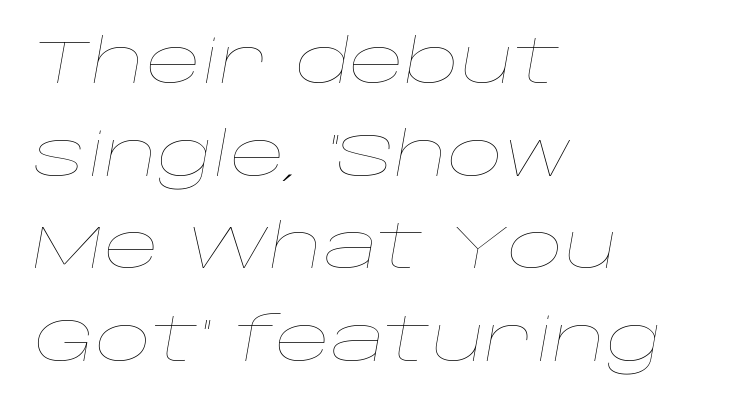
{"italic": "yes", "lean": "right", "slant_degrees": 10, "bold": "no", "weight": "thin", "width": "wide", "stroke_contrast": "low", "x_height": "large", "monospaced": "no", "underline": "no", "align": "left", "line_spacing": "normal", "line_spacing_ratio": 1.52, "letter_spacing": "normal", "letter_spacing_em": 0.0, "glyph_px": 61}
